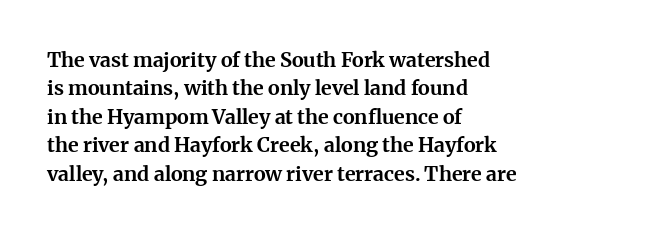
The image shows 20 px bold type, upright; set left-aligned, normal line spacing (1.42x), normal letter spacing, not underlined.
